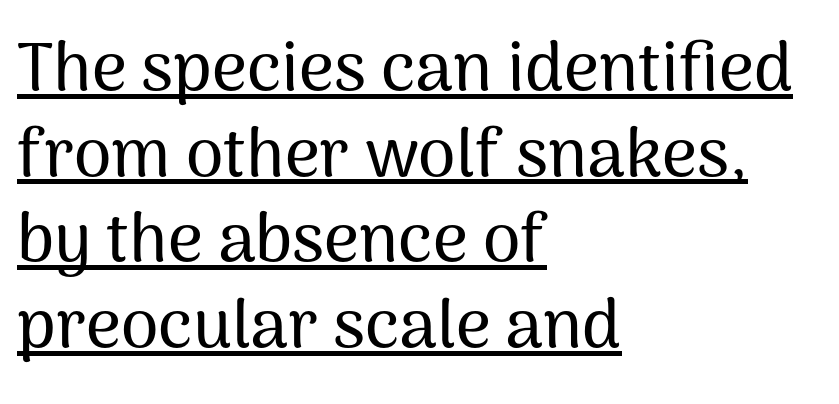
The image shows 68 px sans-serif type, upright; set left-aligned, normal line spacing (1.26x), normal letter spacing, underlined; medium stroke contrast and a medium x-height.
